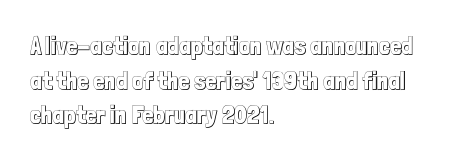
{"italic": "no", "underline": "no", "align": "left", "line_spacing": "normal", "line_spacing_ratio": 1.39, "letter_spacing": "normal", "letter_spacing_em": 0.0, "glyph_px": 25}
